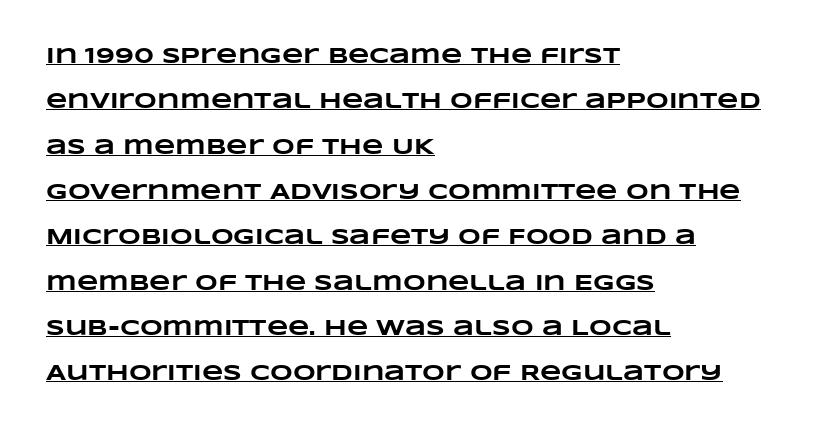
Line beginnings align vertically; line endings do not. The specimen includes a rule beneath the text block's lines. A dark, heavy texture on the line: the type is bold. Successive baselines arrive slowly, with a big drop between each. Inter-character spacing is left at the font's built-in metrics.
